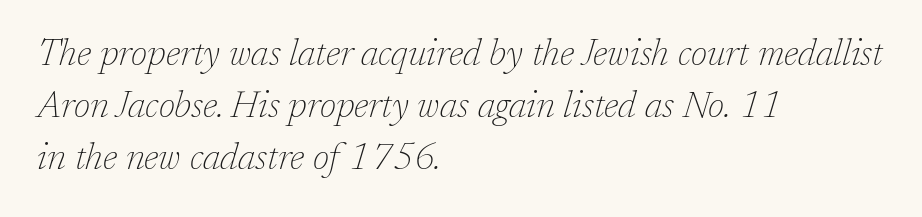
{"serif": "yes", "italic": "yes", "lean": "right", "slant_degrees": 17, "bold": "no", "weight": "thin", "width": "normal", "stroke_contrast": "low", "x_height": "medium", "monospaced": "no", "underline": "no", "align": "left", "line_spacing": "normal", "line_spacing_ratio": 1.41, "letter_spacing": "normal", "letter_spacing_em": 0.0, "glyph_px": 37}
